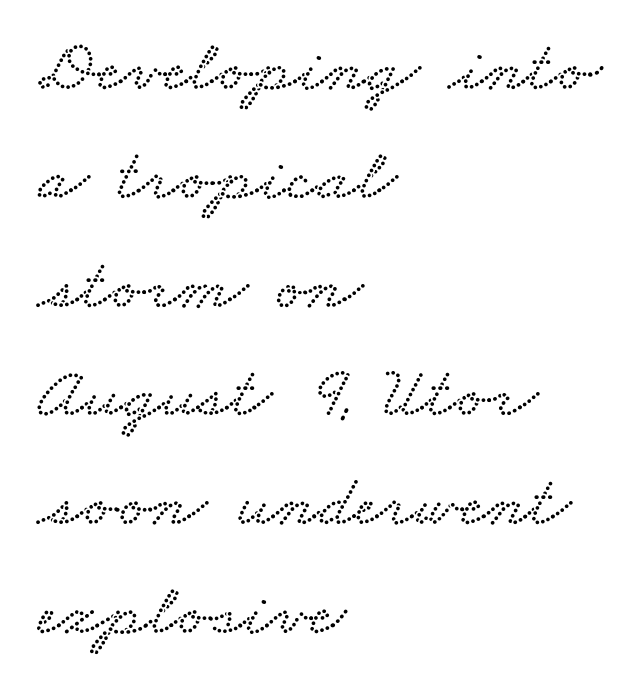
Character widths vary here, with narrow letters taking less room than wide ones. Notice how the passage keeps a crisp vertical edge on the left only. Any mark beneath the type? The region is blank. The letterforms sit shoulder to shoulder at normal distance. How would I describe the line gaps? Plain and ordinary.
